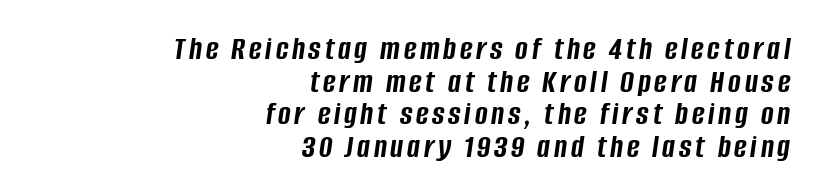
Q: Is the text bold? A: Yes.
Q: Is the text italic (slanted)? A: Yes, it leans right by about 8 degrees.
Q: Is the text underlined? A: No.
Q: How is the paragraph aligned? A: Right-aligned.
Q: Is the spacing between lines tight, normal or loose? A: Tight.
Q: Width (condensed, normal, or wide)? A: Condensed.
Q: Stroke contrast? A: Low.
Q: x-height? A: Large.
Q: Monospaced? A: No.
